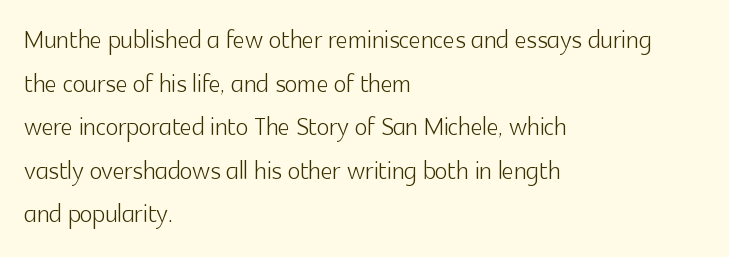
{"serif": "no", "italic": "no", "bold": "no", "weight": "light", "width": "normal", "x_height": "medium", "monospaced": "no", "underline": "no", "align": "left", "line_spacing": "normal", "line_spacing_ratio": 1.32, "letter_spacing": "normal", "letter_spacing_em": 0.0, "glyph_px": 33}
